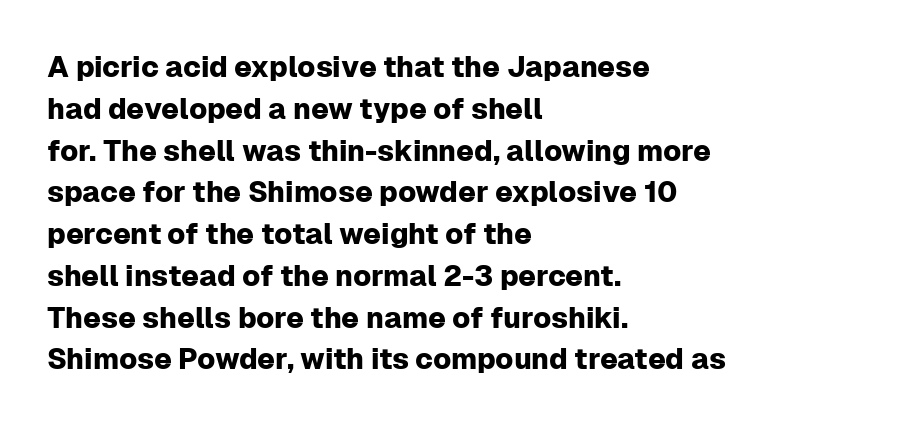
{"serif": "no", "italic": "no", "width": "normal", "stroke_contrast": "low", "x_height": "medium", "monospaced": "no", "underline": "no", "align": "left", "line_spacing": "normal", "line_spacing_ratio": 1.44, "letter_spacing": "normal", "letter_spacing_em": 0.0, "glyph_px": 29}
